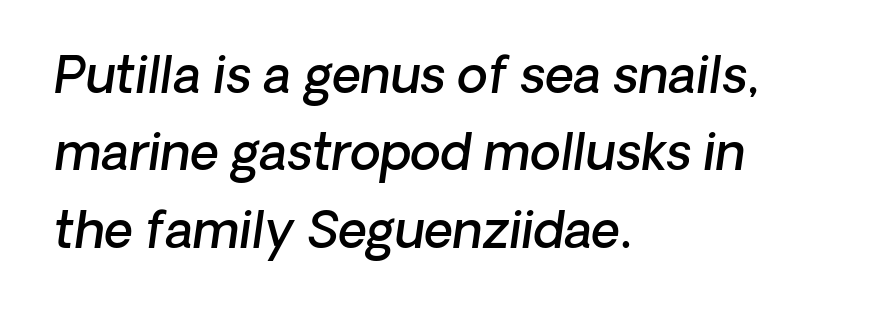
The image shows 50 px semibold sans-serif type; set left-aligned, normal line spacing (1.55x), normal letter spacing, not underlined; low stroke contrast and a medium x-height.
